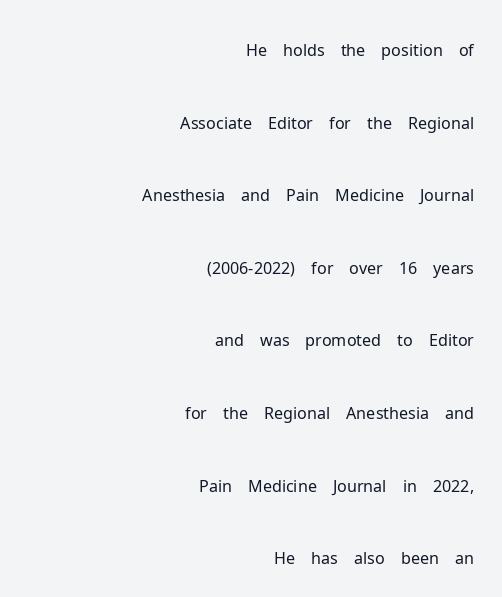
{"serif": "no", "italic": "no", "bold": "no", "weight": "light", "width": "normal", "stroke_contrast": "low", "x_height": "medium", "monospaced": "no", "underline": "no", "align": "right", "line_spacing": "loose", "line_spacing_ratio": 2.2, "letter_spacing": "normal", "letter_spacing_em": 0.0, "glyph_px": 33}
